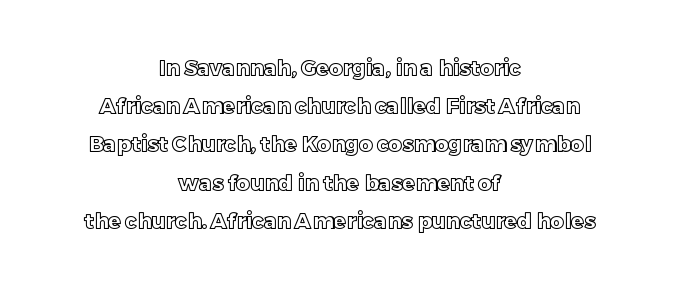
{"italic": "no", "underline": "no", "align": "center", "line_spacing_ratio": 1.82, "letter_spacing": "normal", "letter_spacing_em": 0.0, "glyph_px": 21}
